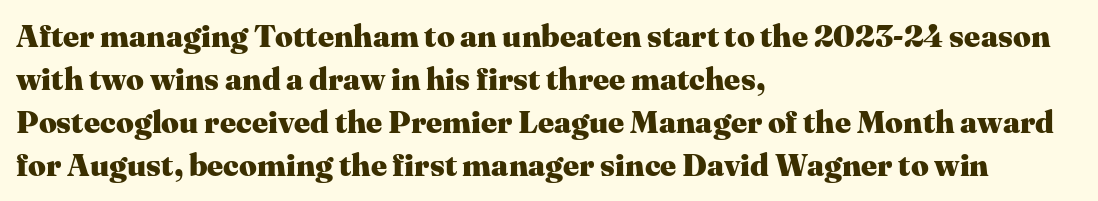
{"serif": "yes", "italic": "no", "bold": "yes", "weight": "heavy", "width": "normal", "stroke_contrast": "medium", "x_height": "medium", "monospaced": "no", "underline": "no", "align": "left", "line_spacing": "normal", "line_spacing_ratio": 1.39, "letter_spacing": "normal", "letter_spacing_em": 0.0, "glyph_px": 31}
